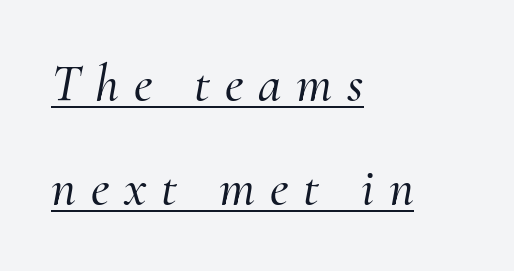
The image shows 53 px serif type, italic (leaning right); set left-aligned, loose line spacing (1.96x), unusually wide letter spacing (+0.28 em), underlined; medium stroke contrast and a small x-height.
